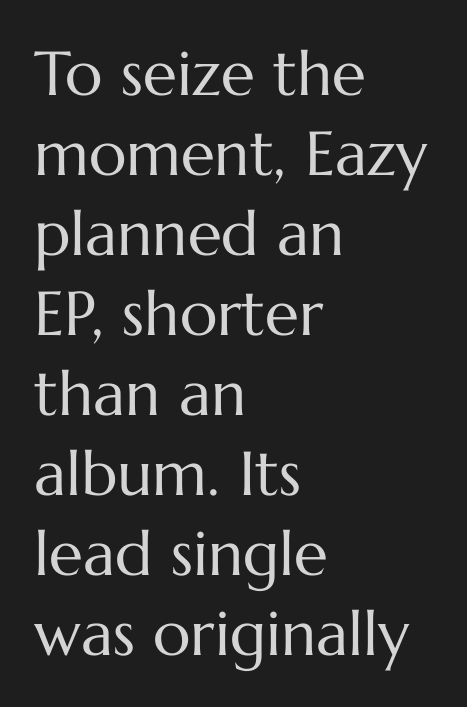
The image shows 62 px regular-weight type, upright; set left-aligned, normal line spacing (1.29x), normal letter spacing, not underlined; medium stroke contrast and a medium x-height.
